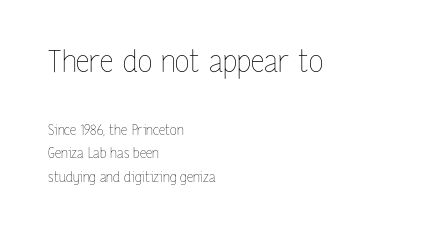
{"italic": "no", "bold": "no", "weight": "thin", "width": "condensed", "stroke_contrast": "low", "x_height": "medium", "monospaced": "no", "underline": "no", "align": "left", "line_spacing": "normal", "line_spacing_ratio": 1.69, "letter_spacing": "normal", "letter_spacing_em": 0.0, "larger_block": "first", "size_ratio": 2.14, "glyph_px": 30}
